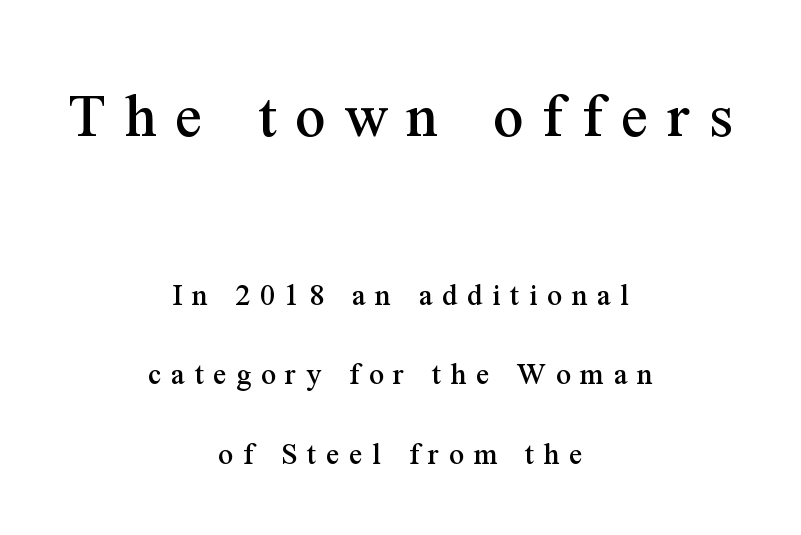
{"serif": "yes", "italic": "no", "width": "normal", "stroke_contrast": "medium", "x_height": "medium", "monospaced": "no", "underline": "no", "align": "center", "line_spacing": "loose", "line_spacing_ratio": 2.42, "letter_spacing": "wide", "letter_spacing_em": 0.29, "larger_block": "first", "size_ratio": 2.0, "glyph_px": 66}
